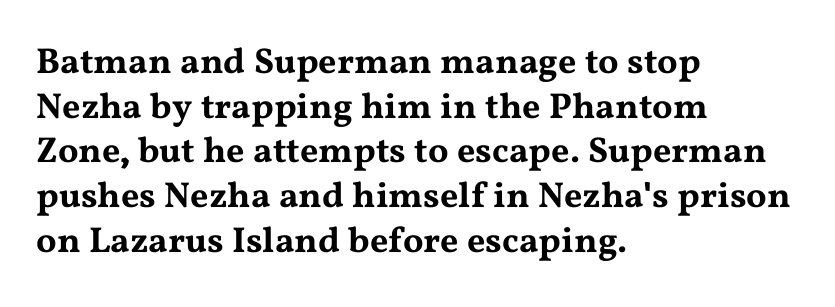
These lines are composed in type with serifs. There is no visible air inserted between adjacent glyphs. Nobody drew a line under any word here. Line beginnings align vertically; line endings do not. When letters stand straight like this, we call the style roman or upright.
